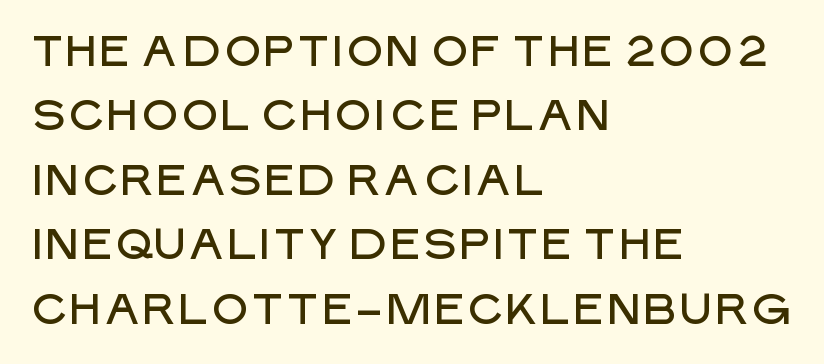
Q: Is the text italic (slanted)? A: No, it is upright.
Q: Is the typeface a serif or a sans-serif typeface? A: Sans-serif.
Q: Is the text underlined? A: No.
Q: How is the paragraph aligned? A: Left-aligned.
Q: Is the spacing between letters normal or unusually wide? A: Normal.
Q: Is the spacing between lines tight, normal or loose? A: Normal.
Q: Width (condensed, normal, or wide)? A: Normal.
Q: Stroke contrast? A: Low.
Q: x-height? A: Large.
Q: Monospaced? A: No.
